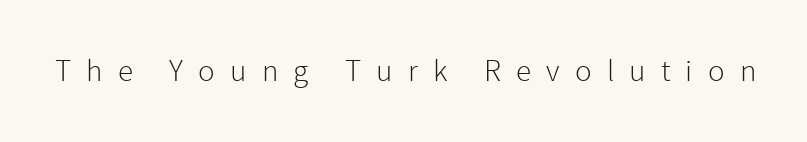
Q: Is the text bold? A: No.
Q: Is the text italic (slanted)? A: No, it is upright.
Q: Is the typeface a serif or a sans-serif typeface? A: Sans-serif.
Q: Is the text underlined? A: No.
Q: Is the spacing between letters normal or unusually wide? A: Unusually wide.
Q: Width (condensed, normal, or wide)? A: Normal.
Q: Stroke contrast? A: Low.
Q: x-height? A: Medium.
Q: Monospaced? A: No.
